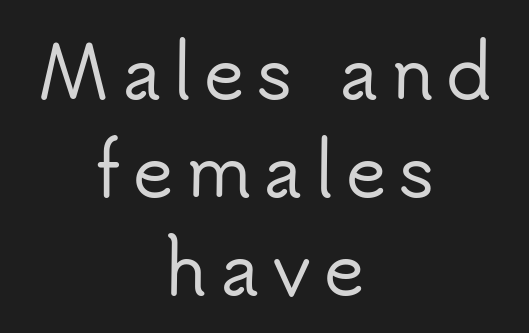
{"serif": "no", "italic": "no", "width": "normal", "stroke_contrast": "low", "x_height": "small", "monospaced": "no", "underline": "no", "align": "center", "line_spacing": "normal", "line_spacing_ratio": 1.4, "glyph_px": 70}
